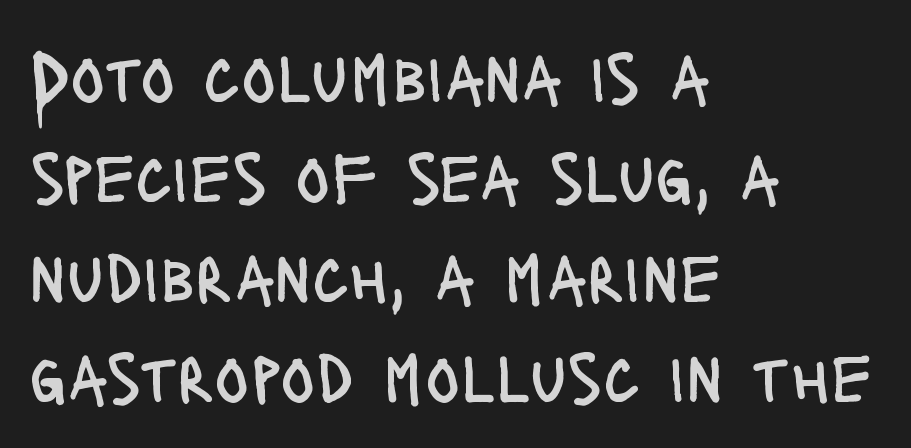
The image shows 72 px regular-weight, condensed sans-serif type, upright; set left-aligned, normal line spacing (1.39x), normal letter spacing, not underlined; low stroke contrast and a large x-height.
